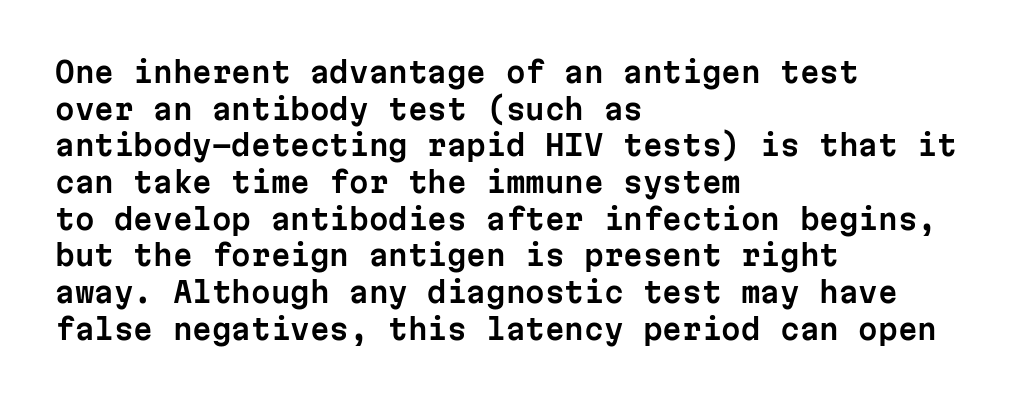
{"serif": "no", "italic": "no", "width": "normal", "stroke_contrast": "low", "x_height": "medium", "monospaced": "yes", "underline": "no", "align": "left", "line_spacing": "normal", "line_spacing_ratio": 1.31, "letter_spacing": "normal", "letter_spacing_em": 0.0, "glyph_px": 28}
